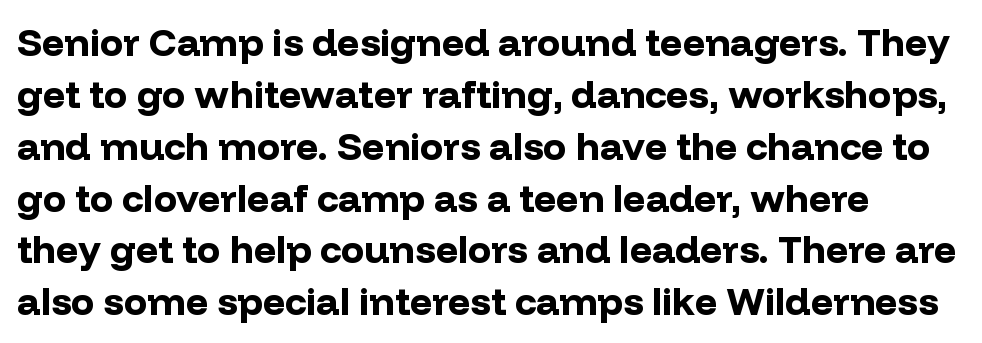
Think of a printed novel: that variable character pitch is what you see here. Nope, not italic — everything's standing straight. The line texture is even and compact thanks to regular tracking. Leading matches the norm, producing a regular column.
